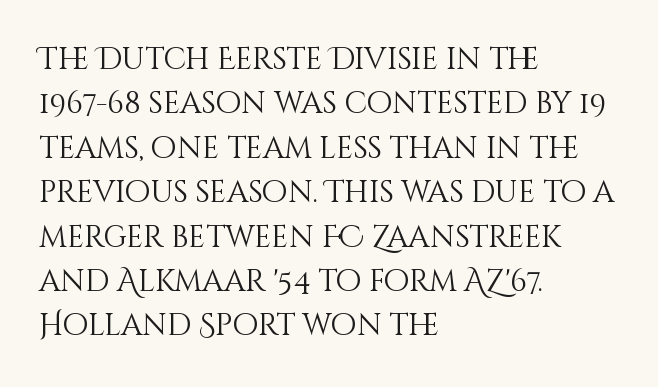
The image shows 30 px light type, upright; set left-aligned, normal line spacing (1.48x), normal letter spacing, not underlined; medium stroke contrast and a large x-height.
